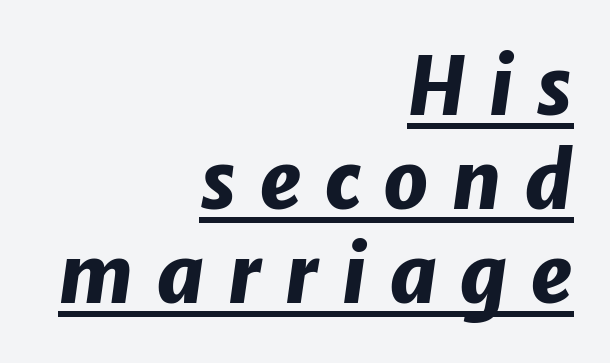
{"italic": "yes", "lean": "right", "slant_degrees": 8, "bold": "yes", "weight": "heavy", "width": "normal", "stroke_contrast": "low", "x_height": "medium", "monospaced": "no", "underline": "yes", "align": "right", "line_spacing_ratio": 1.19, "letter_spacing": "wide", "letter_spacing_em": 0.28, "glyph_px": 79}
